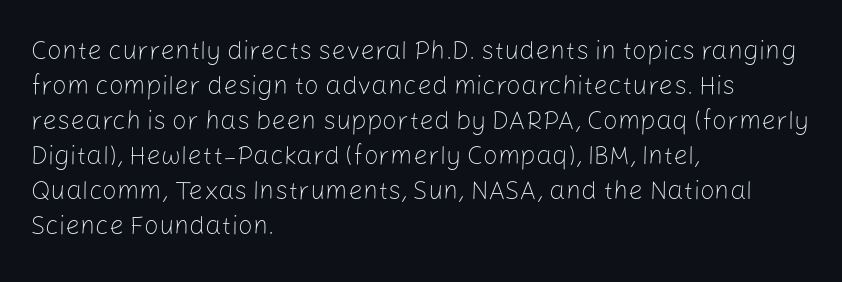
{"italic": "no", "bold": "no", "underline": "no", "align": "left", "line_spacing": "normal", "line_spacing_ratio": 1.35, "letter_spacing": "normal", "letter_spacing_em": 0.0, "glyph_px": 26}
